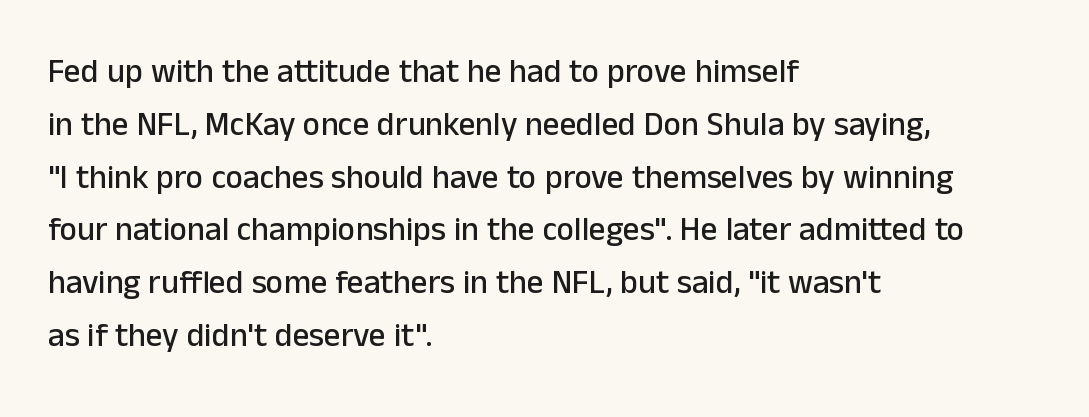
The image shows 33 px sans-serif type, upright; set left-aligned, normal line spacing (1.6x), normal letter spacing, not underlined; low stroke contrast and a medium x-height.
